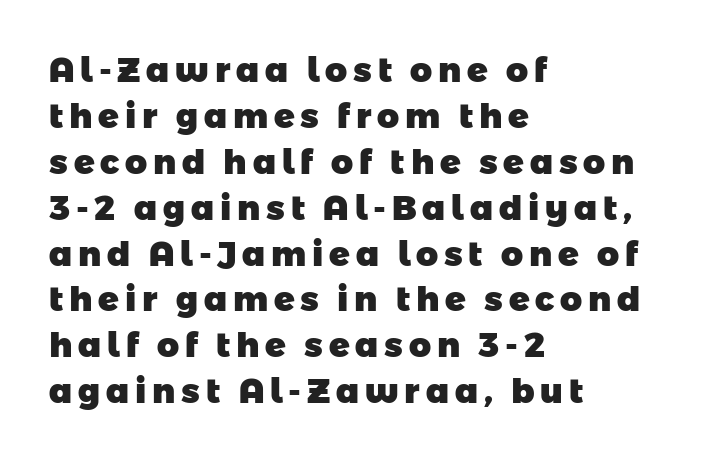
Beneath every word, the page is bare. These lines stack with their left ends in a neat column. This rendering employs a face without finishing strokes, i.e., a sans-serif. Is this a fixed-width face? No — the glyphs have proportional, varying widths. The face used here has the dense, thick strokes of a bold. The space between consecutive lines is moderate.
